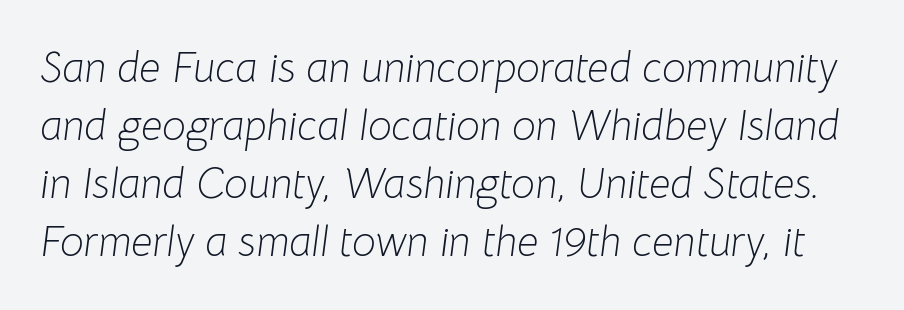
The image shows 42 px light type, italic (leaning right); set normal line spacing (1.38x), normal letter spacing, not underlined; low stroke contrast and a medium x-height.
